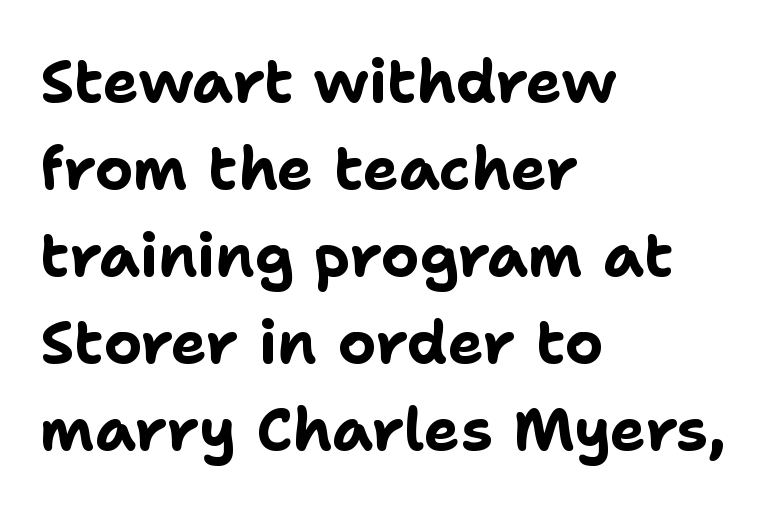
Q: Is the text bold? A: Yes.
Q: Is the text italic (slanted)? A: No, it is upright.
Q: Is the typeface a serif or a sans-serif typeface? A: Sans-serif.
Q: Is the text underlined? A: No.
Q: How is the paragraph aligned? A: Left-aligned.
Q: Is the spacing between letters normal or unusually wide? A: Normal.
Q: Is the spacing between lines tight, normal or loose? A: Normal.
Q: Width (condensed, normal, or wide)? A: Normal.
Q: Stroke contrast? A: Low.
Q: x-height? A: Medium.
Q: Monospaced? A: No.
